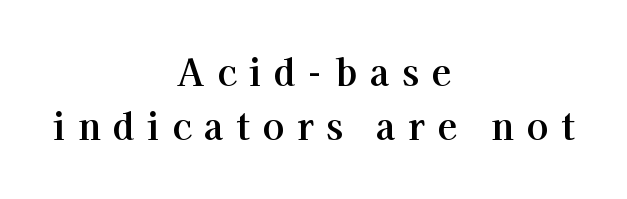
Q: Is the text italic (slanted)? A: No, it is upright.
Q: Is the typeface a serif or a sans-serif typeface? A: Serif.
Q: Is the text underlined? A: No.
Q: How is the paragraph aligned? A: Centered.
Q: Is the spacing between letters normal or unusually wide? A: Unusually wide.
Q: Is the spacing between lines tight, normal or loose? A: Normal.
Q: Width (condensed, normal, or wide)? A: Normal.
Q: Stroke contrast? A: High.
Q: x-height? A: Medium.
Q: Monospaced? A: No.
